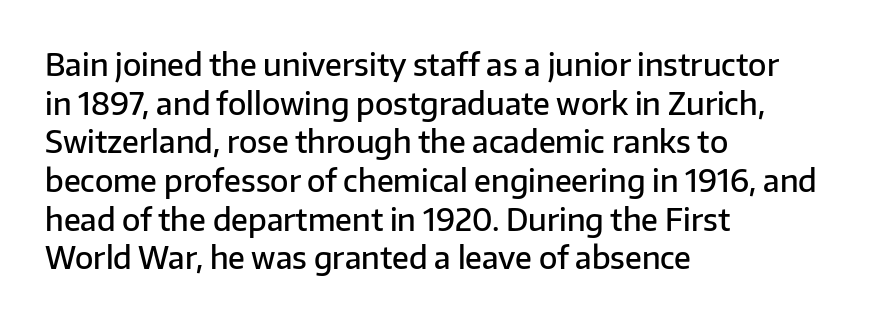
{"serif": "no", "italic": "no", "bold": "semi", "weight": "semibold", "width": "normal", "stroke_contrast": "low", "x_height": "medium", "monospaced": "no", "underline": "no", "align": "left", "line_spacing": "normal", "line_spacing_ratio": 1.29, "letter_spacing": "normal", "letter_spacing_em": 0.0, "glyph_px": 30}
